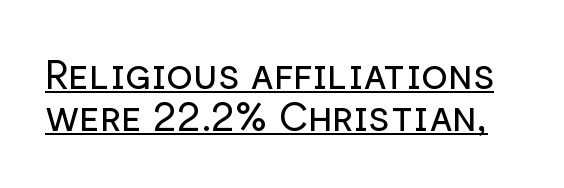
{"serif": "no", "italic": "no", "bold": "no", "weight": "regular", "width": "normal", "stroke_contrast": "low", "x_height": "medium", "monospaced": "no", "underline": "yes", "line_spacing": "tight", "line_spacing_ratio": 1.04, "letter_spacing": "normal", "letter_spacing_em": 0.0, "glyph_px": 40}
